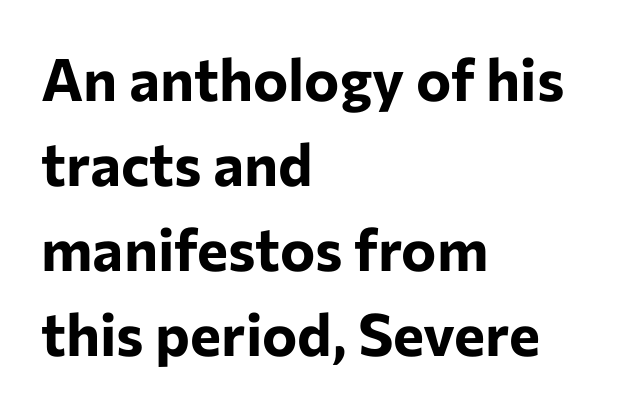
The image shows 59 px bold sans-serif type, upright; set left-aligned, normal line spacing (1.44x), normal letter spacing, not underlined; low stroke contrast and a medium x-height.
